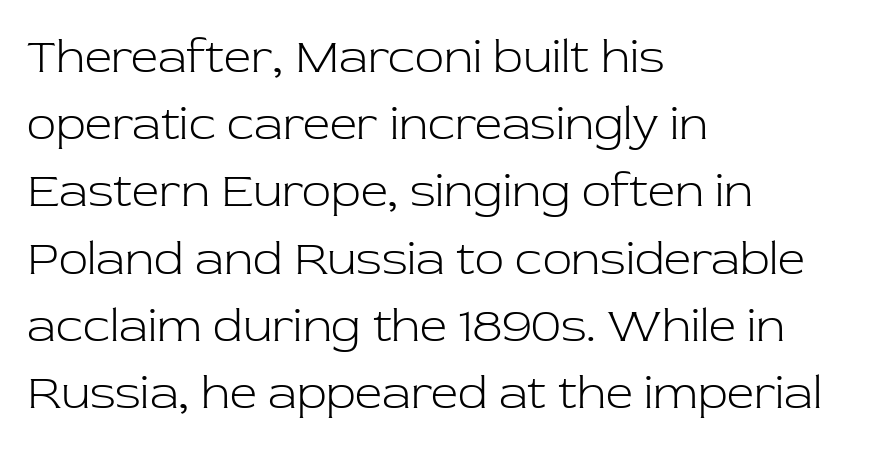
Horizontal alignment here is leftward, the default for most running prose. Serifs: yes, visible at the terminals of the letterforms. The font's upright variant was chosen for this text. Underline: absent.
